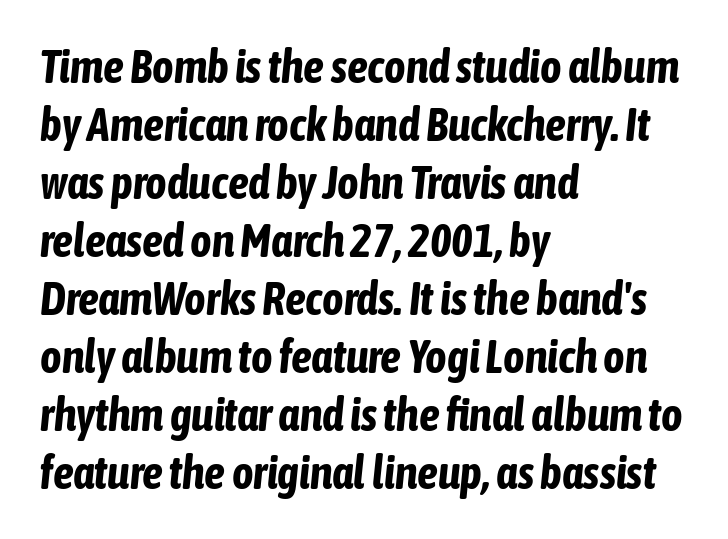
{"italic": "yes", "lean": "right", "slant_degrees": 6, "bold": "yes", "weight": "bold", "width": "condensed", "stroke_contrast": "low", "x_height": "medium", "monospaced": "no", "underline": "no", "align": "left", "line_spacing": "normal", "line_spacing_ratio": 1.26, "letter_spacing": "normal", "letter_spacing_em": 0.0, "glyph_px": 46}
